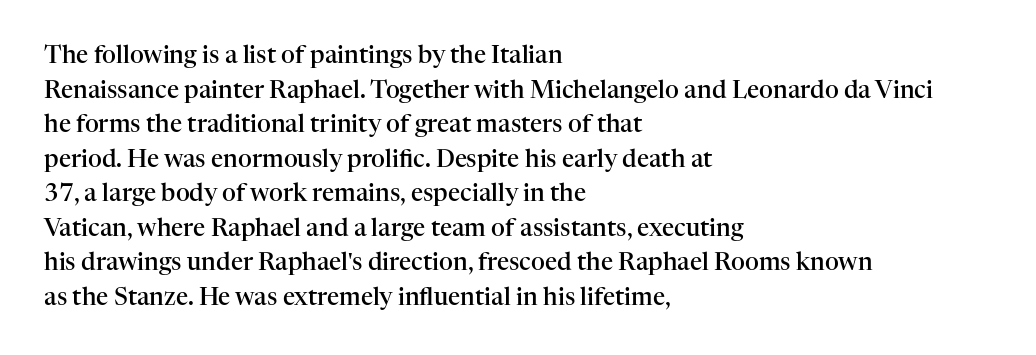
The image shows 24 px text type, upright; set left-aligned, normal line spacing (1.44x), normal letter spacing, not underlined.
